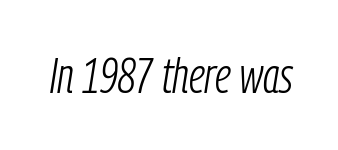
The image shows 49 px light, condensed type, italic (leaning right); set normal letter spacing, not underlined; low stroke contrast and a medium x-height.
